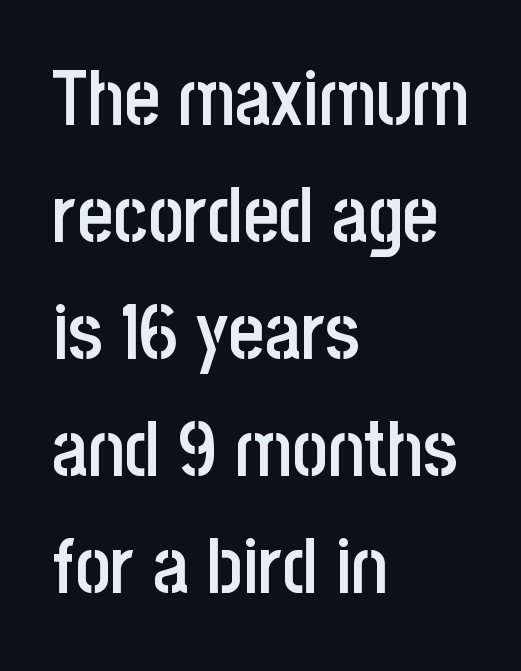
Q: Is the text bold? A: Semi-bold.
Q: Is the text italic (slanted)? A: No, it is upright.
Q: Is the typeface a serif or a sans-serif typeface? A: Sans-serif.
Q: Is the text underlined? A: No.
Q: How is the paragraph aligned? A: Left-aligned.
Q: Is the spacing between letters normal or unusually wide? A: Normal.
Q: Is the spacing between lines tight, normal or loose? A: Normal.
Q: Width (condensed, normal, or wide)? A: Condensed.
Q: Stroke contrast? A: Low.
Q: x-height? A: Large.
Q: Monospaced? A: No.
